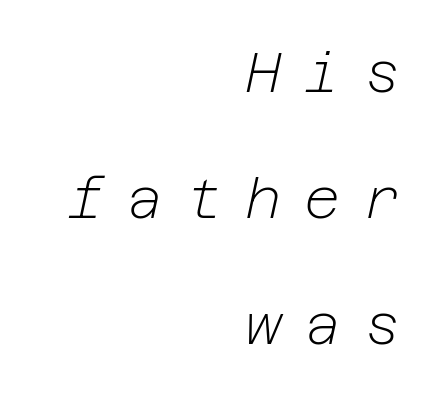
Tracking value appears strongly positive — letters spread wide. Visually the block forms a straight wall on the right and a jagged coastline on the left. Horizontal bands of white between lines are thick stripes. The zone under the glyphs is completely vacant. In terms of posture, this sample is oblique. No letter is thick-stroked: the sample isn't bold.
